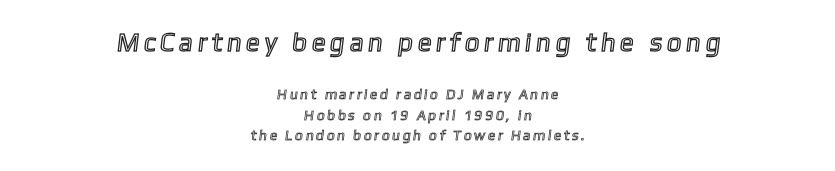
{"underline": "no", "align": "center", "line_spacing": "normal", "line_spacing_ratio": 1.47, "letter_spacing": "wide", "letter_spacing_em": 0.25, "larger_block": "first", "size_ratio": 1.86, "glyph_px": 26}
